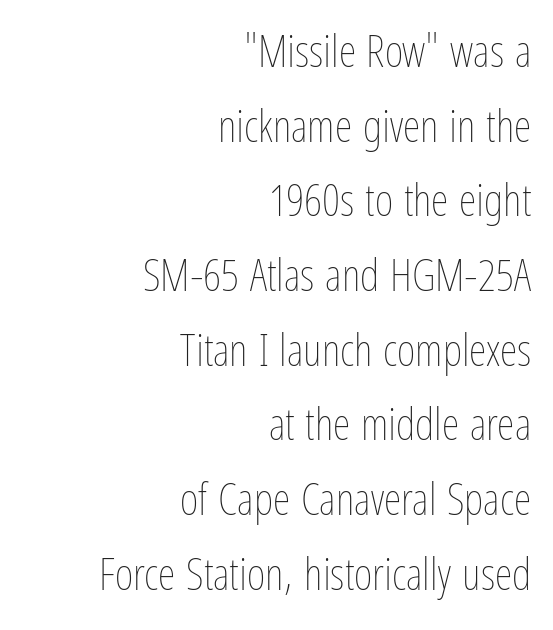
The image shows 45 px thin, condensed type, upright; set right-aligned, normal line spacing (1.66x), normal letter spacing, not underlined; low stroke contrast and a medium x-height.
